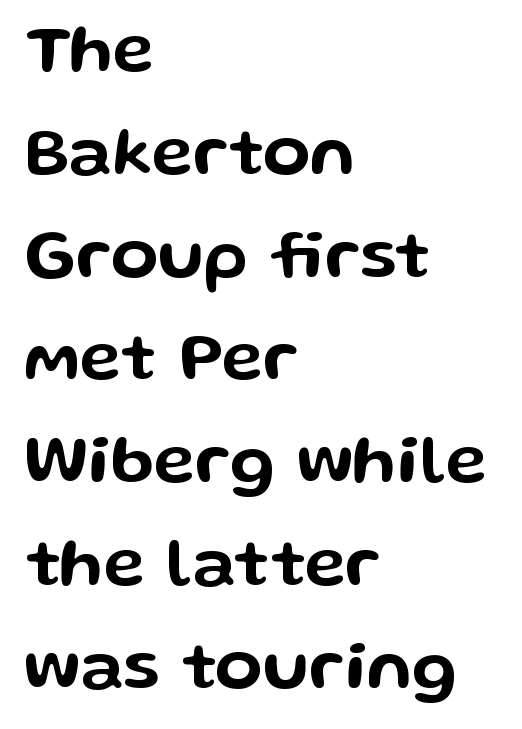
Q: Is the text italic (slanted)? A: No, it is upright.
Q: Is the typeface a serif or a sans-serif typeface? A: Sans-serif.
Q: Is the text underlined? A: No.
Q: How is the paragraph aligned? A: Left-aligned.
Q: Is the spacing between letters normal or unusually wide? A: Normal.
Q: Is the spacing between lines tight, normal or loose? A: Normal.
Q: Width (condensed, normal, or wide)? A: Wide.
Q: Stroke contrast? A: Low.
Q: x-height? A: Medium.
Q: Monospaced? A: No.
